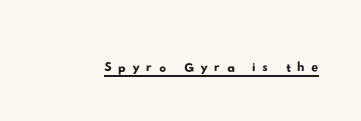
The image shows 34 px wide sans-serif type; set underlined; low stroke contrast and a small x-height.
